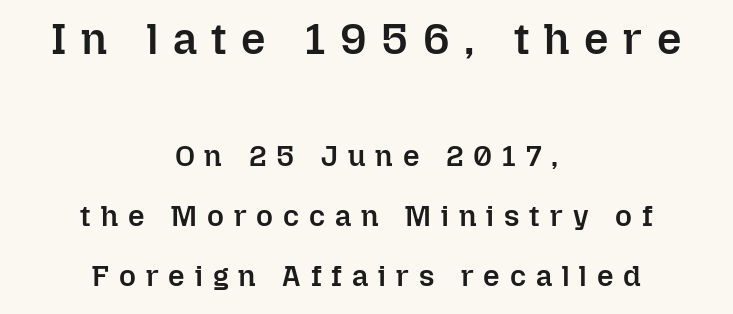
The image shows 43 px semibold type, upright; set centered, loose line spacing (2.07x), unusually wide letter spacing (+0.34 em), not underlined; the first (top) block is 1.48x larger; low stroke contrast and a medium x-height.
